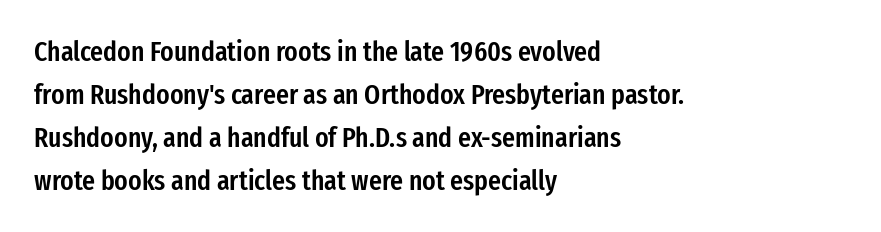
{"serif": "no", "italic": "no", "bold": "semi", "weight": "semibold", "width": "condensed", "stroke_contrast": "low", "x_height": "medium", "monospaced": "no", "underline": "no", "align": "left", "line_spacing": "normal", "line_spacing_ratio": 1.53, "letter_spacing": "normal", "letter_spacing_em": 0.0, "glyph_px": 28}
